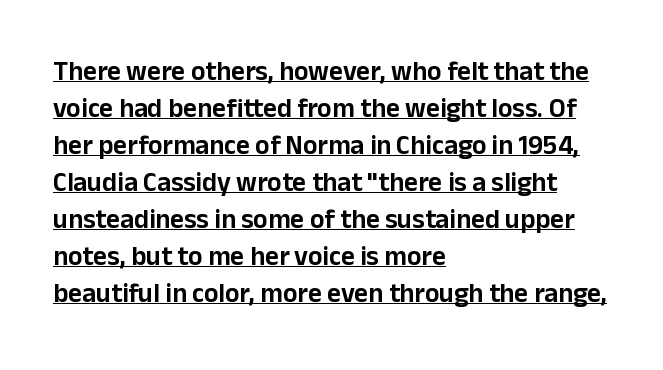
Here the glyphs are tracked normally, forming tight word shapes. Every word sits above its own underline. In terms of posture, this sample is upright. A typesetter would call this leading conventional body-copy spacing.
